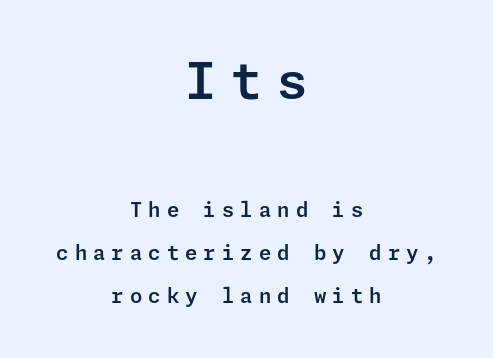
The image shows 50 px sans-serif type, upright; set centered, loose line spacing (2.14x), unusually wide letter spacing (+0.3 em), not underlined; the first (top) block is 2.5x larger; low stroke contrast and a medium x-height.
